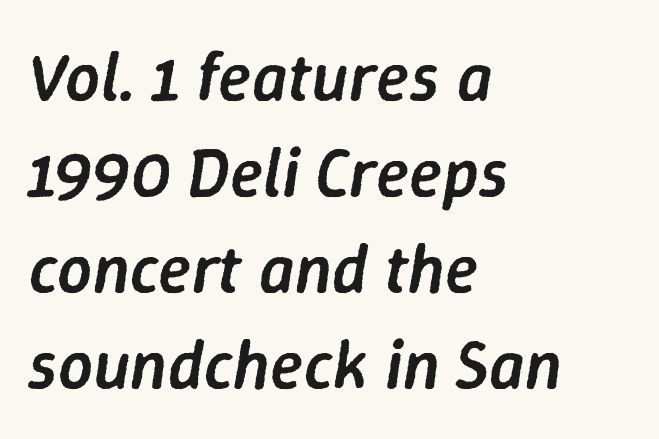
The area under the type is left untouched. Do the characters align in a grid? No, the font is proportional. The paragraph shown leans on its left margin. Compared with an ordinary text face, these strokes are moderately heavier — a semibold. Normally led — the rows are evenly, conventionally spaced. The letters sit at their default tracking, neither squeezed nor spread.
